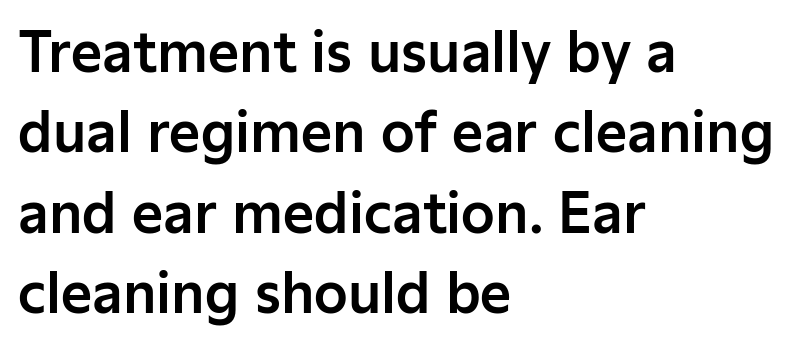
Anything drawn beneath the words? Only blank space. The letters advance in unequal steps, a hallmark of proportional type. This rendering employs a face without finishing strokes, i.e., a sans-serif. This block has exactly the height ordinary leading produces.
